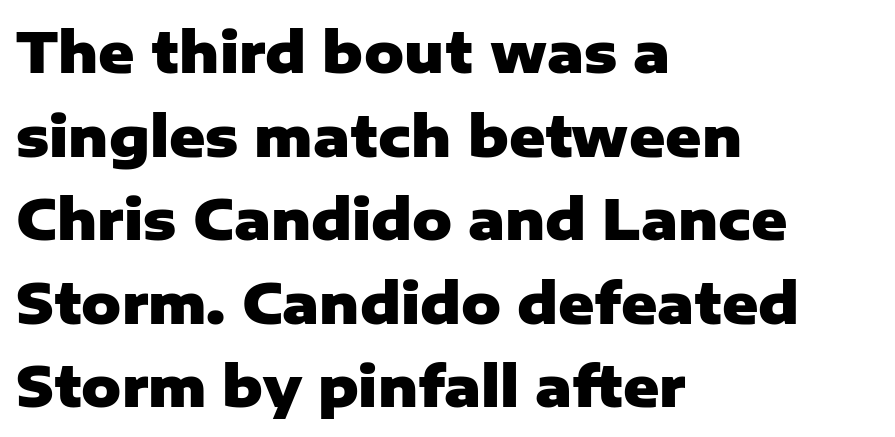
The image shows 55 px heavy sans-serif type, upright; set left-aligned, normal line spacing (1.52x), normal letter spacing, not underlined; low stroke contrast and a medium x-height.
